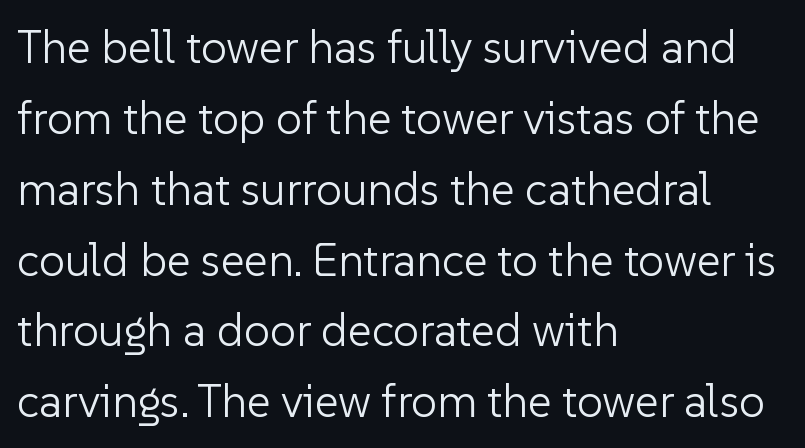
The lettering stays uniformly vertical, giving the passage a roman look. Inter-character spacing is left at the font's built-in metrics. Notice how descenders clear the ascenders below comfortably — that's standard leading. Is this a fixed-width face? No — the glyphs have proportional, varying widths.
